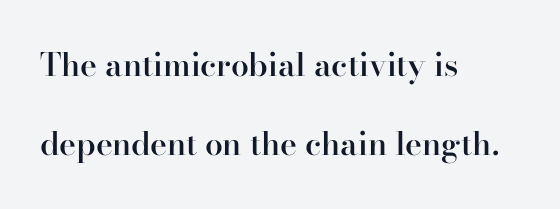
Q: Is the text bold? A: Semi-bold.
Q: Is the text italic (slanted)? A: No, it is upright.
Q: Is the typeface a serif or a sans-serif typeface? A: Serif.
Q: Is the text underlined? A: No.
Q: How is the paragraph aligned? A: Left-aligned.
Q: Is the spacing between letters normal or unusually wide? A: Normal.
Q: Is the spacing between lines tight, normal or loose? A: Loose.
Q: Width (condensed, normal, or wide)? A: Normal.
Q: Stroke contrast? A: High.
Q: x-height? A: Small.
Q: Monospaced? A: No.
